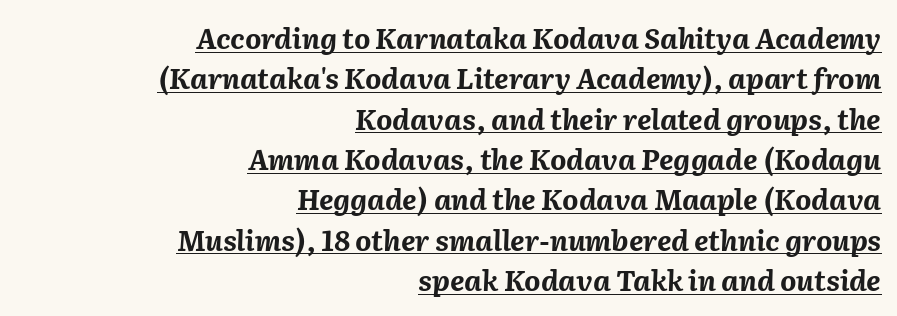
{"italic": "yes", "lean": "right", "slant_degrees": 2, "bold": "yes", "weight": "bold", "width": "normal", "stroke_contrast": "medium", "x_height": "medium", "monospaced": "no", "underline": "yes", "align": "right", "line_spacing": "normal", "line_spacing_ratio": 1.44, "letter_spacing": "normal", "letter_spacing_em": 0.0, "glyph_px": 28}
